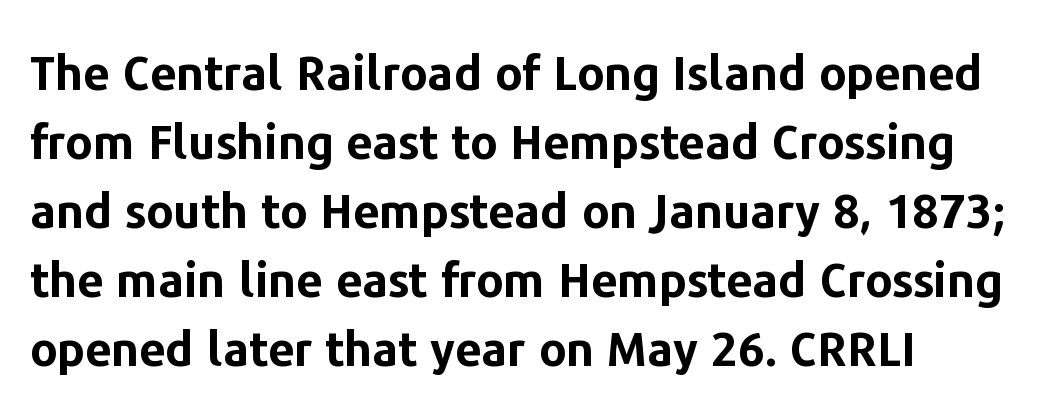
This rendering features lettering with no underline. The letters stand upright; this is a roman face. Honestly, the row spacing looks completely unremarkable. A classic flush-left, rag-right setting is used for this passage. Note: no serifs on the glyphs.
